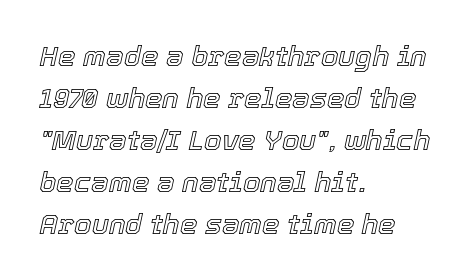
{"italic": "yes", "lean": "right", "slant_degrees": 12, "width": "normal", "x_height": "medium", "monospaced": "no", "underline": "no", "align": "left", "line_spacing": "normal", "line_spacing_ratio": 1.5, "letter_spacing": "normal", "letter_spacing_em": 0.0, "glyph_px": 28}
